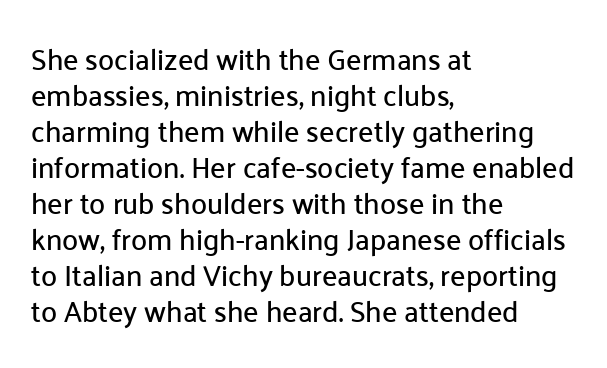
Lines of text with bare space underneath. A typesetter would call this zero additional tracking. Classification — sans serif. Compared with a centered layout, this one pins lines to the left instead. When letters stand straight like this, we call the style roman or upright.
